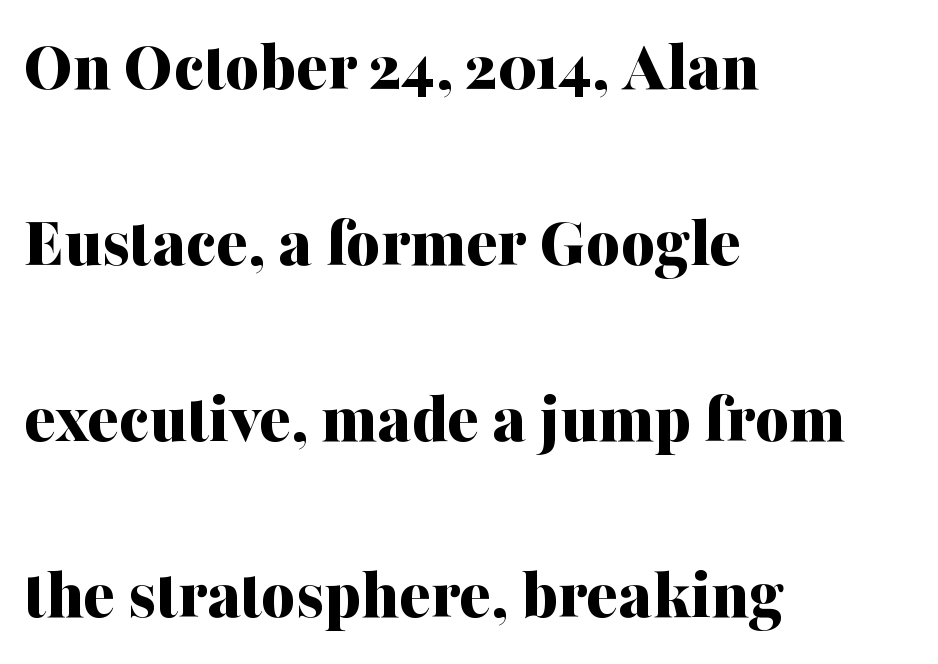
Leading: increased. The glyphs are unaccompanied by any horizontal stroke below them. A serif font was chosen for this passage. Each line starts at the same left margin while the right side varies.
